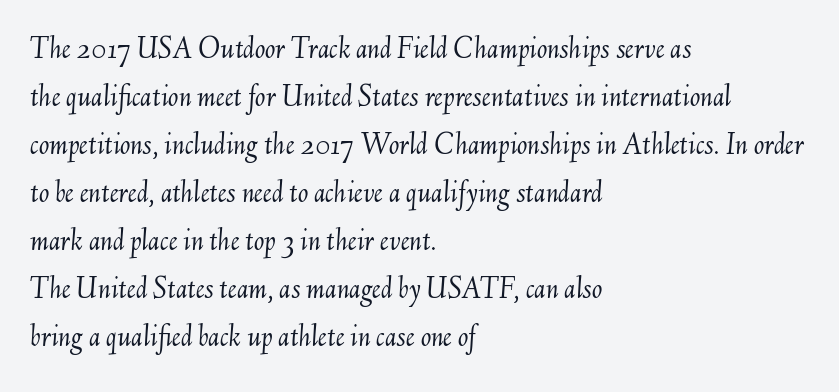
Varying glyph widths throughout — classic text-font behaviour. This is not heavy type; no bold has been used. The paragraph shown leans on its left margin. Does the leading feel generous? No, just average.
